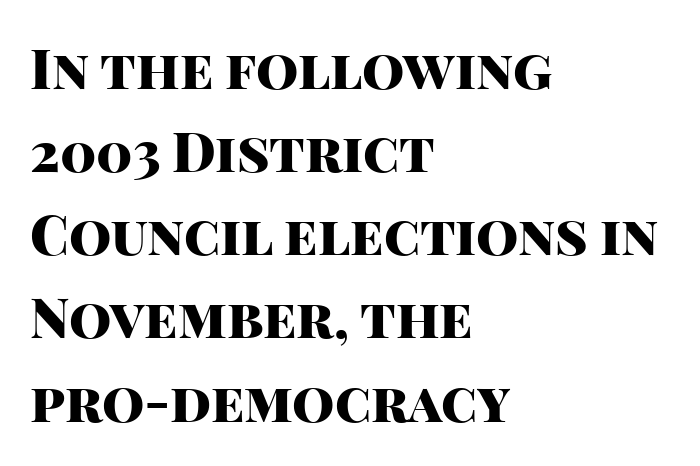
Caption: standard tracking, unaltered. Font category for this specimen: sans-serif. Baseline-to-baseline distance is the conventional proportion of letter height. The passage shown is typed in a proportional face where columns would drift. Its strokes are broad and dark, the hallmark of bold type. One-word summary of the alignment: left.
